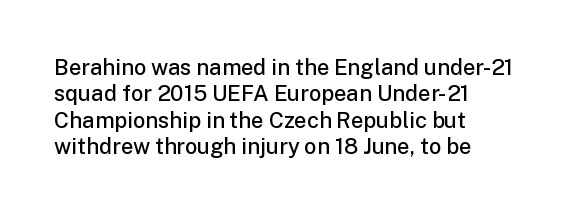
{"italic": "no", "bold": "semi", "underline": "no", "align": "left", "line_spacing_ratio": 1.2, "letter_spacing": "normal", "letter_spacing_em": 0.0, "glyph_px": 22}
